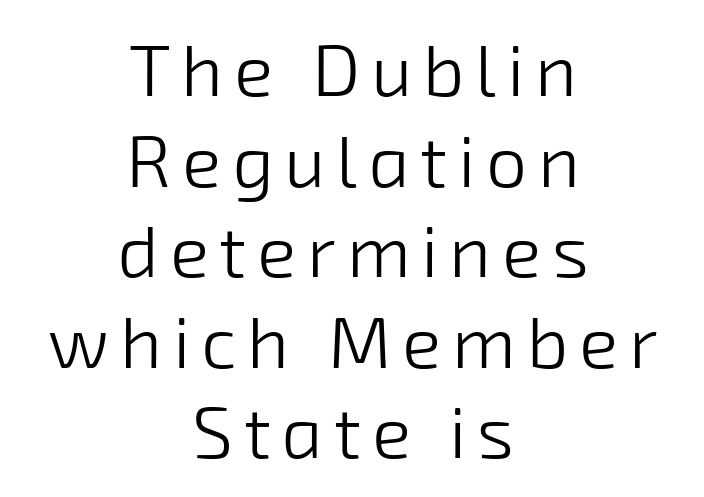
{"serif": "no", "bold": "no", "weight": "light", "width": "normal", "stroke_contrast": "low", "x_height": "medium", "monospaced": "no", "underline": "no", "align": "center", "line_spacing_ratio": 1.24, "glyph_px": 73}
